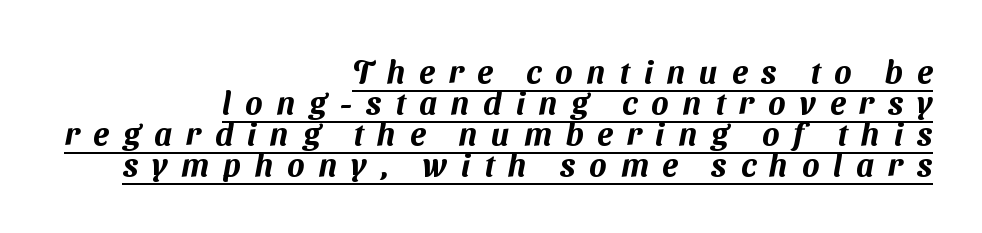
Stroke terminals: plain, sans-serif. Here the designer chose a conventional face with non-uniform glyph widths. Tightly led — the rows are bunched. What decoration does the sample have? An underline. Between one letter and the next there's a generous, obvious gap. These lines stack with their right ends in a neat column.
